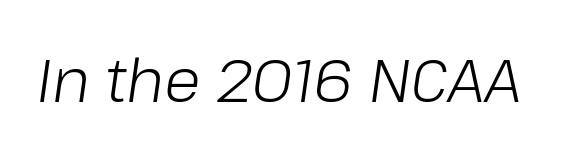
{"italic": "yes", "lean": "right", "slant_degrees": 8, "bold": "no", "weight": "light", "width": "normal", "stroke_contrast": "low", "x_height": "medium", "monospaced": "no", "underline": "no", "letter_spacing": "normal", "letter_spacing_em": 0.0, "glyph_px": 60}
